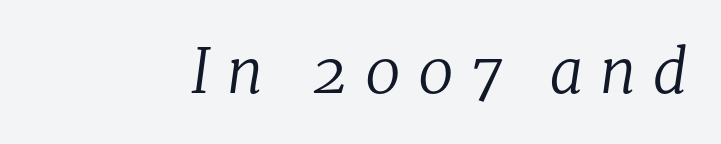
Q: Is the text bold? A: No.
Q: Is the text italic (slanted)? A: Yes, it leans right by about 8 degrees.
Q: Is the typeface a serif or a sans-serif typeface? A: Serif.
Q: Is the text underlined? A: No.
Q: Is the spacing between letters normal or unusually wide? A: Unusually wide.
Q: Width (condensed, normal, or wide)? A: Normal.
Q: Stroke contrast? A: Low.
Q: x-height? A: Medium.
Q: Monospaced? A: No.
